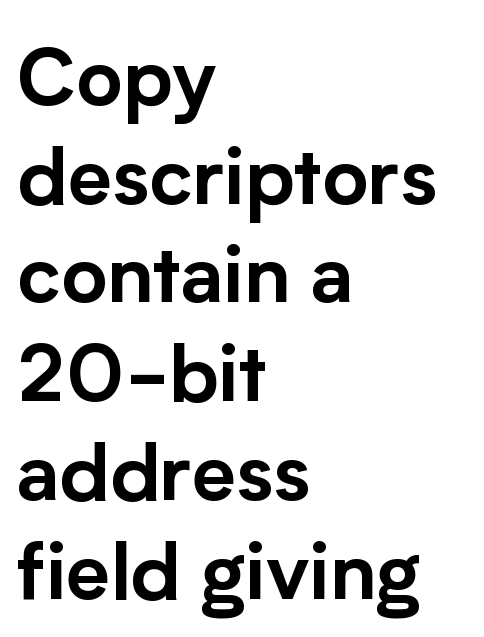
Varying glyph widths throughout — classic text-font behaviour. This sample keeps an unexceptional amount of space between lines. Layout note: lines flush left. Grotesque or geometric, the face here clearly has no serifs. Compared with typical body copy, the letter spacing here is the same.
